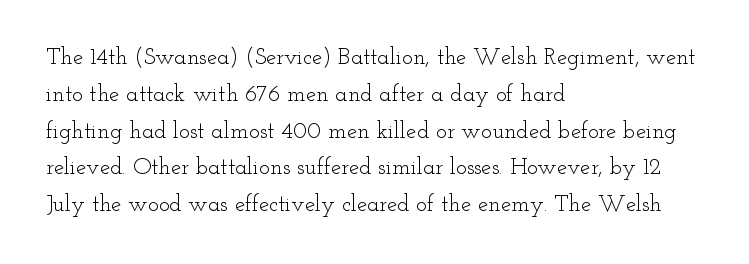
The image shows 23 px text type, upright; set left-aligned, normal line spacing (1.6x), normal letter spacing, not underlined.
